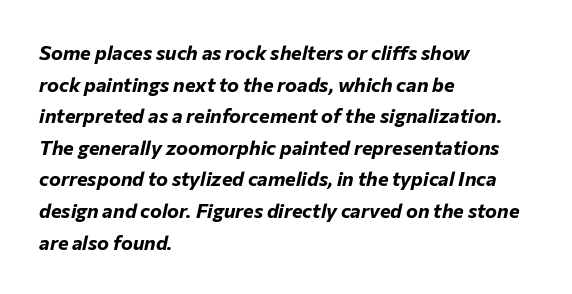
Q: Is the text bold? A: Yes.
Q: Is the text italic (slanted)? A: Yes, it leans right by about 12 degrees.
Q: Is the text underlined? A: No.
Q: How is the paragraph aligned? A: Left-aligned.
Q: Is the spacing between letters normal or unusually wide? A: Normal.
Q: Is the spacing between lines tight, normal or loose? A: Normal.
